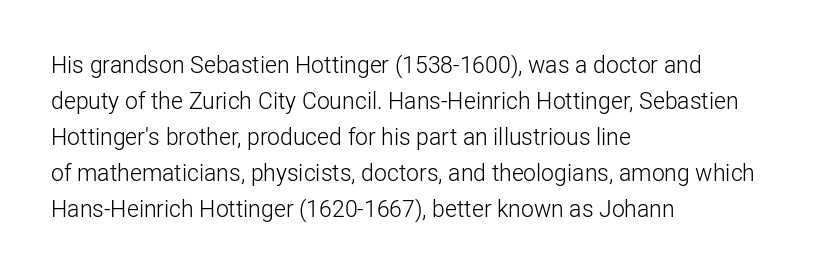
Q: Is the text bold? A: No.
Q: Is the text italic (slanted)? A: No, it is upright.
Q: Is the text underlined? A: No.
Q: How is the paragraph aligned? A: Left-aligned.
Q: Is the spacing between letters normal or unusually wide? A: Normal.
Q: Is the spacing between lines tight, normal or loose? A: Normal.
